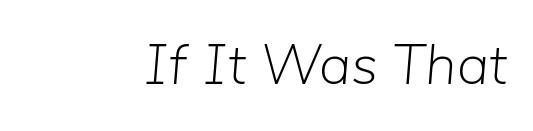
The image shows 57 px light type, italic (leaning right); set normal letter spacing, not underlined; low stroke contrast and a medium x-height.
